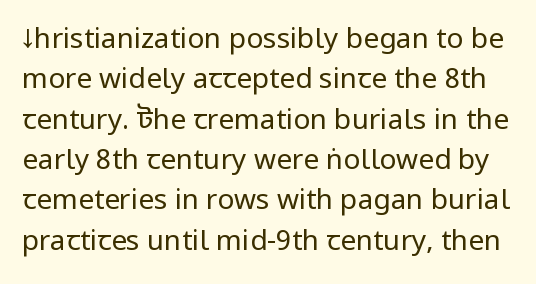
The image shows 28 px regular-weight, condensed sans-serif type, upright; set normal line spacing (1.44x), normal letter spacing, not underlined; low stroke contrast and a large x-height.
